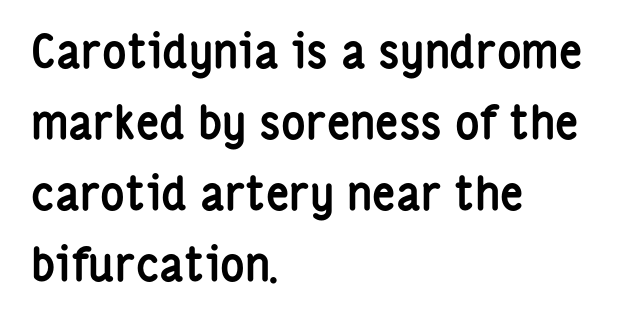
You could not count columns in this text — the font is proportionally spaced. Caption: bold face, heavy strokes. The rendering anchors every line to the left-hand side. The lines sit at an ordinary, default distance from one another. No italicization has been applied; the sample stays upright. You could call the tracking neutral — neither tight nor loose.
